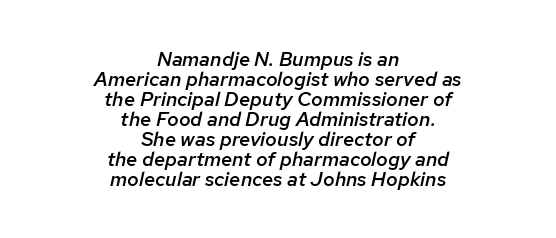
A bare baseline throughout the passage. The compositor balanced each line on the midline. Slightly chunky letters — semibold, I'd say, not full bold. The letterforms sit shoulder to shoulder at normal distance. This block would grow much taller if given ordinary leading; it's compressed now.
